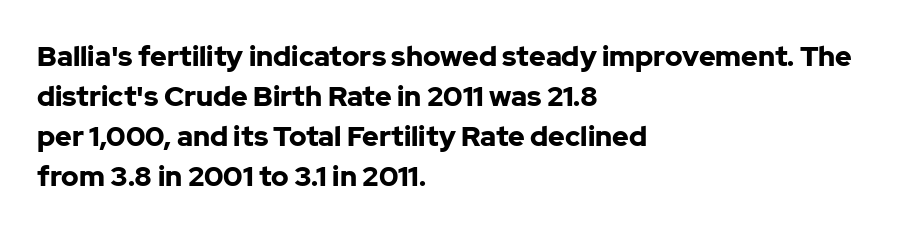
The space beneath each line is pristine and unruled. Layout note: lines flush left. How would I describe the line gaps? Plain and ordinary. The letters advance in unequal steps, a hallmark of proportional type. Is the type bold? Yes — the strokes are clearly thick and heavy.
